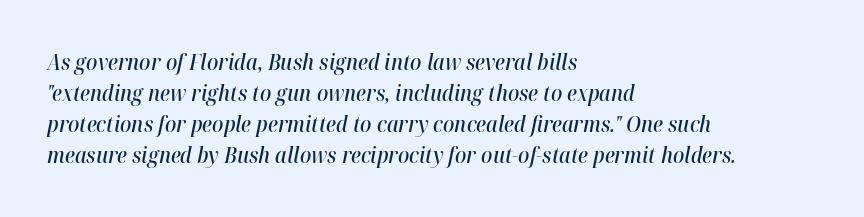
Observe the ordinary spacing: letters are neighbours, not strangers. Rule under the text: the space is simply empty. The paragraph shown leans on its left margin. The font's italic variant was chosen for this text. Leading matches the norm, producing a regular column.
